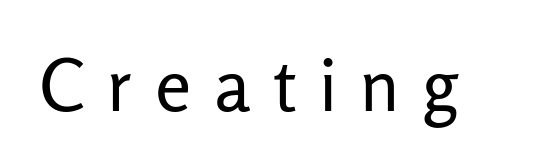
Q: Is the text bold? A: No.
Q: Is the text italic (slanted)? A: No, it is upright.
Q: Is the typeface a serif or a sans-serif typeface? A: Sans-serif.
Q: Is the text underlined? A: No.
Q: Is the spacing between letters normal or unusually wide? A: Unusually wide.
Q: Width (condensed, normal, or wide)? A: Normal.
Q: Stroke contrast? A: Low.
Q: x-height? A: Medium.
Q: Monospaced? A: No.
